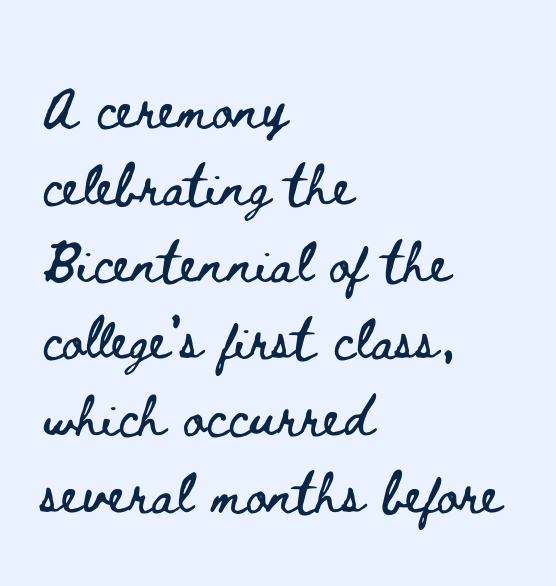
The image shows 52 px wide type; set left-aligned, normal line spacing (1.48x), normal letter spacing, not underlined; low stroke contrast and a small x-height.
